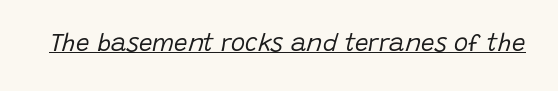
The rendering applies a slant to the glyphs. No extra tracking has been applied to these lines. What decoration does the sample have? An underline. Heaviness? Minimal to ordinary, like unemphasized prose.
